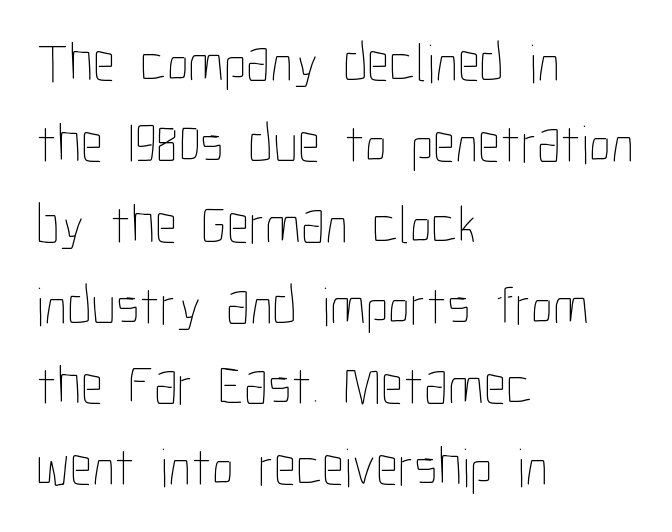
Q: Is the text bold? A: No.
Q: Is the text italic (slanted)? A: No, it is upright.
Q: Is the text underlined? A: No.
Q: How is the paragraph aligned? A: Left-aligned.
Q: Is the spacing between letters normal or unusually wide? A: Normal.
Q: Is the spacing between lines tight, normal or loose? A: Normal.
Q: Width (condensed, normal, or wide)? A: Condensed.
Q: Stroke contrast? A: Low.
Q: x-height? A: Medium.
Q: Monospaced? A: No.
